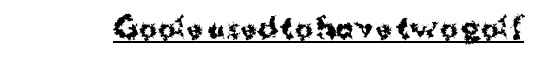
The image shows 27 px bold type, upright; set normal letter spacing, underlined.
